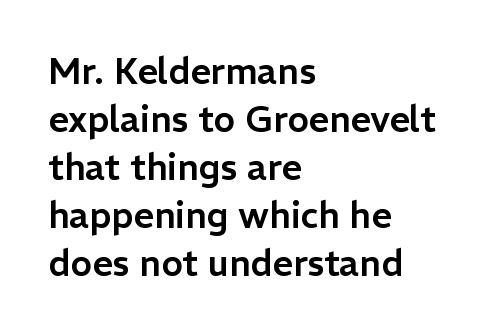
Q: Is the text italic (slanted)? A: No, it is upright.
Q: Is the typeface a serif or a sans-serif typeface? A: Sans-serif.
Q: Is the text underlined? A: No.
Q: How is the paragraph aligned? A: Left-aligned.
Q: Is the spacing between letters normal or unusually wide? A: Normal.
Q: Is the spacing between lines tight, normal or loose? A: Normal.
Q: Width (condensed, normal, or wide)? A: Normal.
Q: Stroke contrast? A: Low.
Q: x-height? A: Medium.
Q: Monospaced? A: No.
